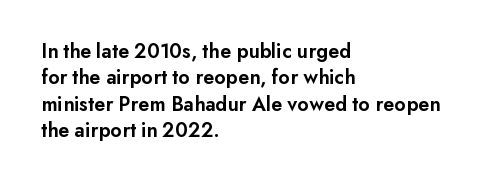
{"italic": "no", "bold": "semi", "underline": "no", "align": "left", "line_spacing": "normal", "line_spacing_ratio": 1.26, "letter_spacing": "normal", "letter_spacing_em": 0.0, "glyph_px": 21}
